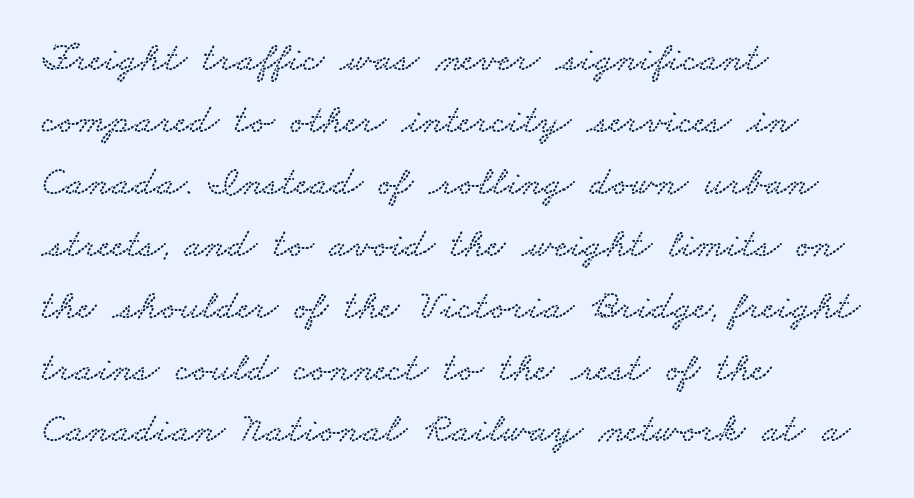
The rendering uses natural spacing where letterforms have individual widths. Type without underlining. Note: serifs present on the glyphs. These lines sit exactly where default settings would place them. This rendering leaves character spacing at its baseline value.
